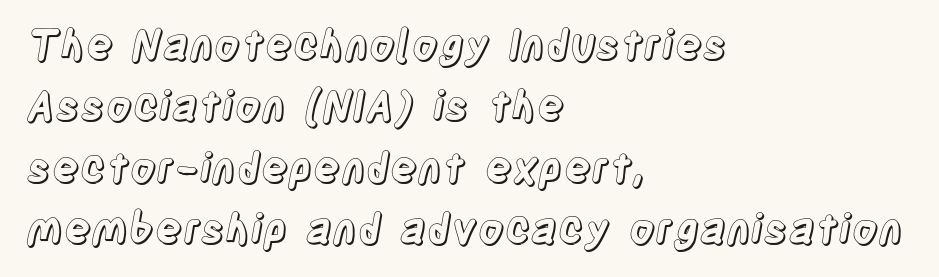
The image shows 41 px condensed type; set left-aligned, normal line spacing (1.5x), normal letter spacing, not underlined; a large x-height.
